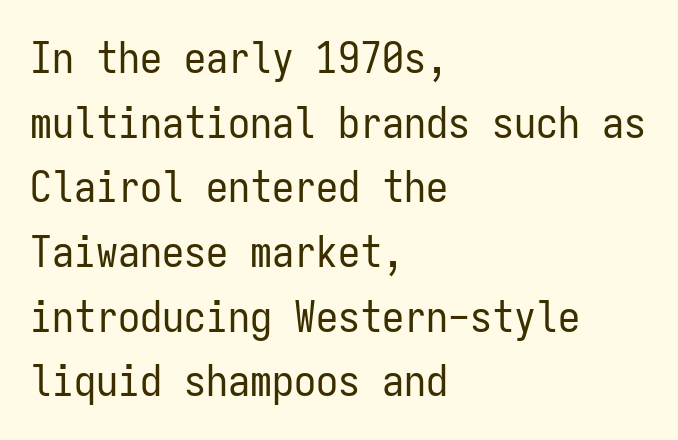
Q: Is the text bold? A: No.
Q: Is the text italic (slanted)? A: No, it is upright.
Q: Is the typeface a serif or a sans-serif typeface? A: Sans-serif.
Q: Is the text underlined? A: No.
Q: How is the paragraph aligned? A: Left-aligned.
Q: Is the spacing between letters normal or unusually wide? A: Normal.
Q: Is the spacing between lines tight, normal or loose? A: Normal.
Q: Width (condensed, normal, or wide)? A: Condensed.
Q: Stroke contrast? A: Low.
Q: x-height? A: Medium.
Q: Monospaced? A: Yes.
